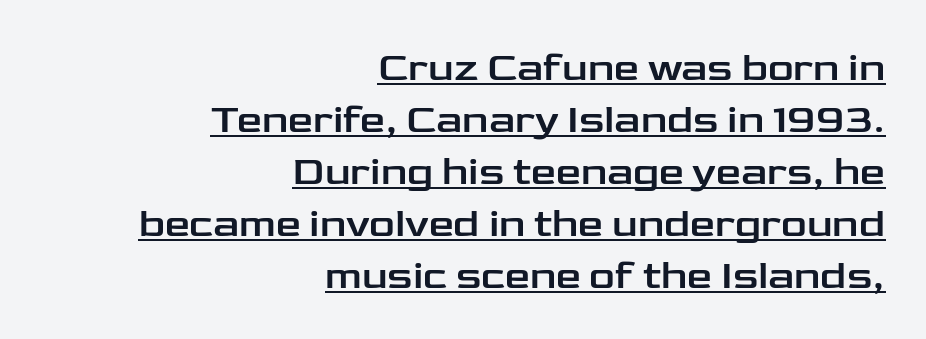
Font category for this specimen: sans-serif. The paragraph has a hard right edge and a soft left edge. Looks like regular typesetting: each glyph gets only the width it needs. Posture: upright roman.
